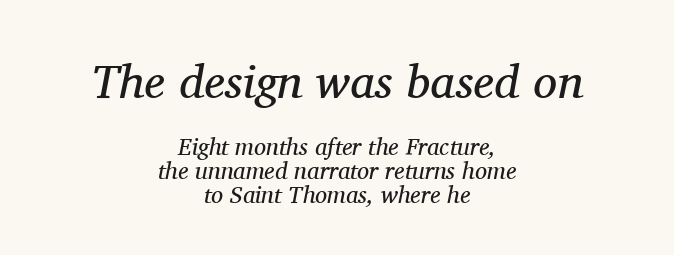
{"serif": "yes", "italic": "yes", "lean": "right", "slant_degrees": 11, "bold": "no", "weight": "regular", "width": "normal", "stroke_contrast": "medium", "x_height": "medium", "monospaced": "no", "underline": "no", "align": "center", "line_spacing": "tight", "line_spacing_ratio": 1.0, "letter_spacing": "normal", "letter_spacing_em": 0.0, "larger_block": "first", "size_ratio": 2.0, "glyph_px": 48}
